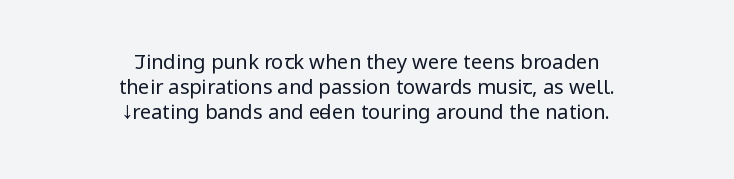
{"italic": "no", "bold": "no", "underline": "no", "align": "center", "line_spacing_ratio": 1.24, "letter_spacing": "normal", "letter_spacing_em": 0.0, "glyph_px": 20}
